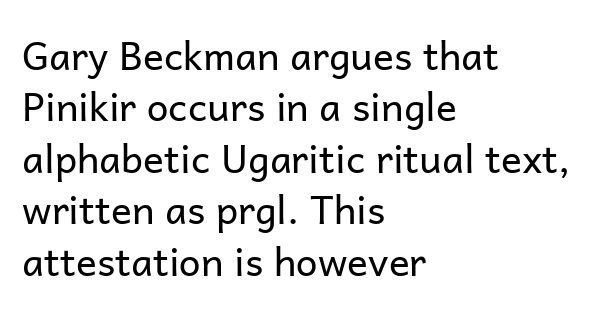
This sample uses plain, unmodified letter spacing. If you drew a ruler down the left edge, every line would touch it. Think of a printed novel: that variable character pitch is what you see here. No extra ink here — the face is not bold.
